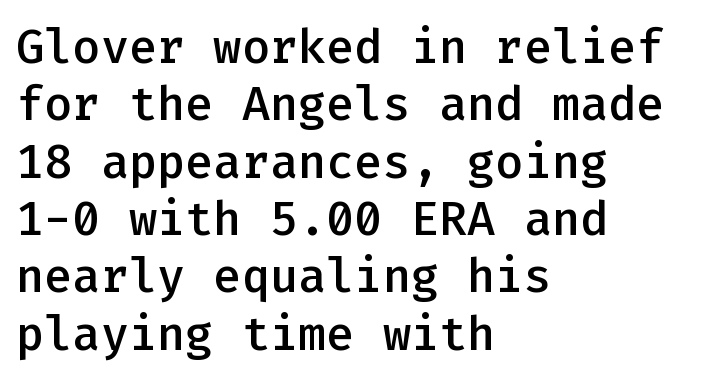
Bold? Not quite — semibold, heavier than regular but stopping short. The designer went with a sans here, leaving each stem footless. Do the characters align in a grid? Yes, the font is monospaced. Visually the block forms a straight wall on the left and a jagged coastline on the right. Glance below the letters and you will spot only blank space. Short note: letters normally spaced.
